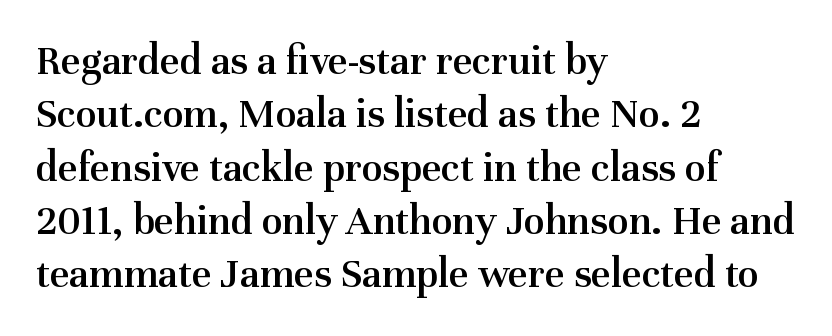
The image shows 43 px semibold serif type, upright; set left-aligned, line spacing 1.24x, normal letter spacing, not underlined; medium stroke contrast and a medium x-height.
